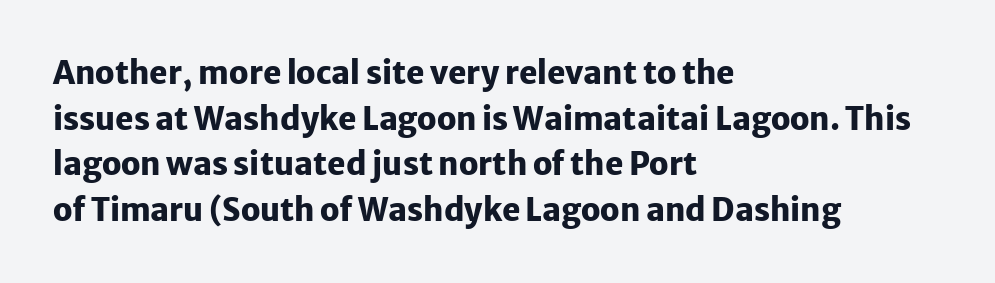
{"serif": "no", "italic": "no", "bold": "yes", "weight": "heavy", "width": "normal", "stroke_contrast": "low", "x_height": "medium", "monospaced": "no", "underline": "no", "align": "left", "line_spacing": "normal", "line_spacing_ratio": 1.47, "letter_spacing": "normal", "letter_spacing_em": 0.0, "glyph_px": 31}
